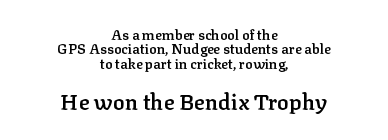
Just letters on the line, the space beneath them empty. Quick note: interline space is minimal. Leftover space on each line is divided equally before and after the words. When letters stand straight like this, we call the style roman or upright.
